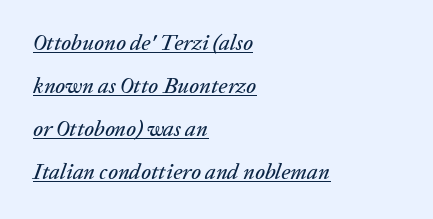
Q: Is the text italic (slanted)? A: Yes, it leans right by about 20 degrees.
Q: Is the text underlined? A: Yes.
Q: How is the paragraph aligned? A: Left-aligned.
Q: Is the spacing between letters normal or unusually wide? A: Normal.
Q: Is the spacing between lines tight, normal or loose? A: Loose.
